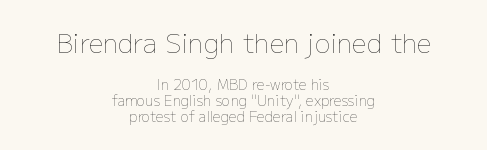
The image shows 26 px text type, upright; set centered, line spacing 1.16x, normal letter spacing, not underlined; the first (top) block is 1.86x larger.
